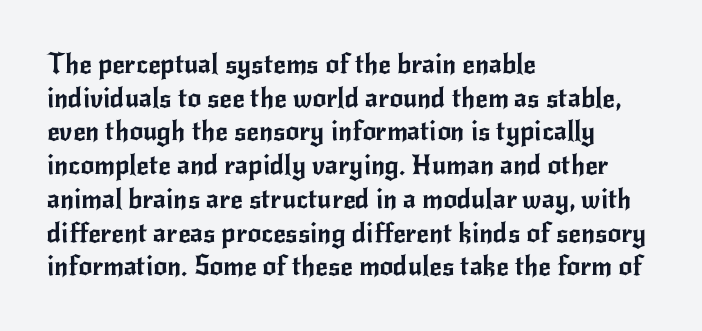
This is the regular roman posture of the typeface. Does extra space separate the letters? No, they use regular spacing. One-word summary of the alignment: left. How would I describe the line gaps? Plain and ordinary.
